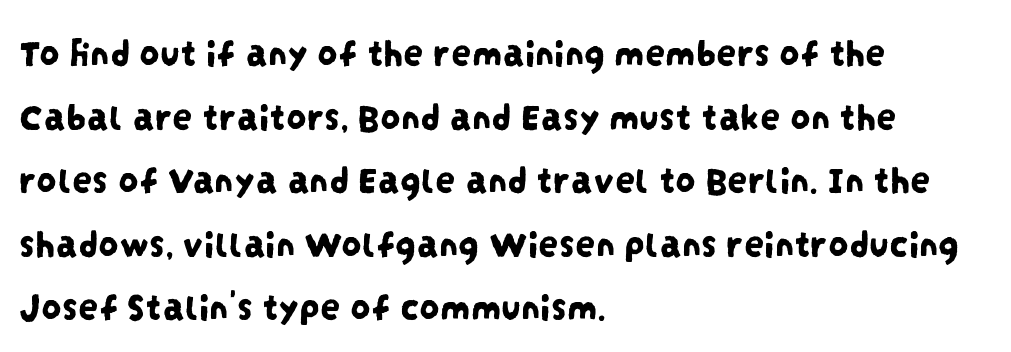
Proportional: the letters do not fall into vertical columns. A sans-serif font was chosen for this passage. These lines sit exactly where default settings would place them. Has an underline been added? It has not. All the whitespace from short lines collects on the right.
